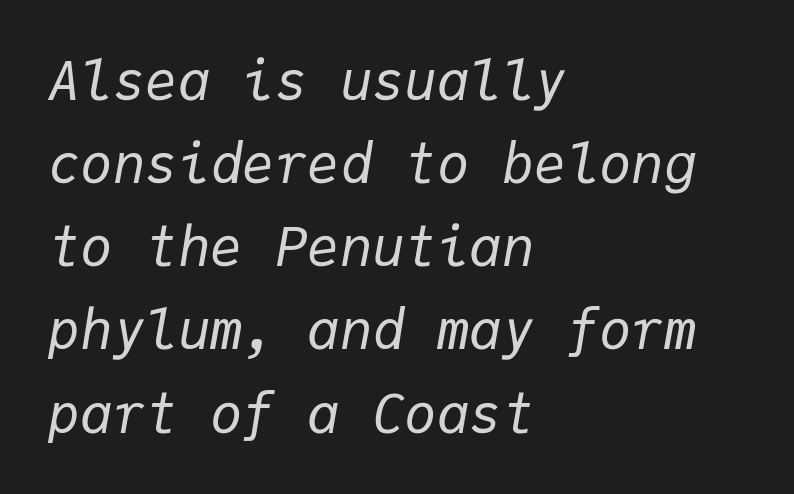
The glyphs look as if they've been sheared to an angle. Looks like terminal output: every glyph gets an equal slot. Does the copy run flush right? No — it runs flush left. Summary of weight: not heavy and not bold.
